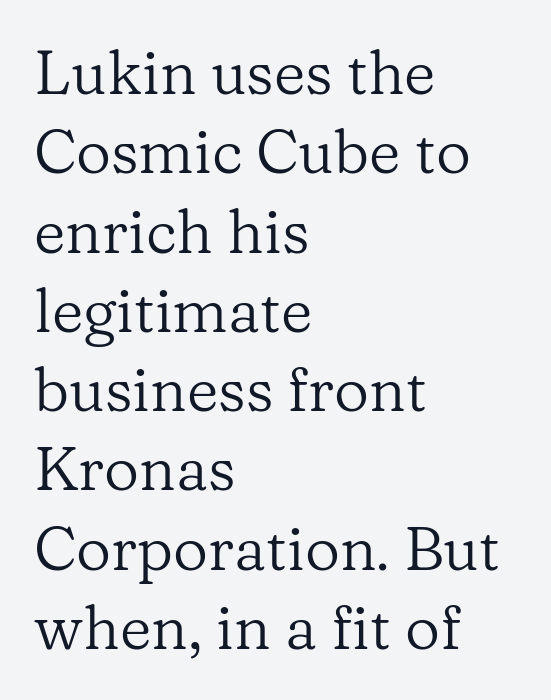
The image shows 61 px regular-weight serif type, upright; set left-aligned, normal line spacing (1.3x), normal letter spacing, not underlined; low stroke contrast and a medium x-height.
